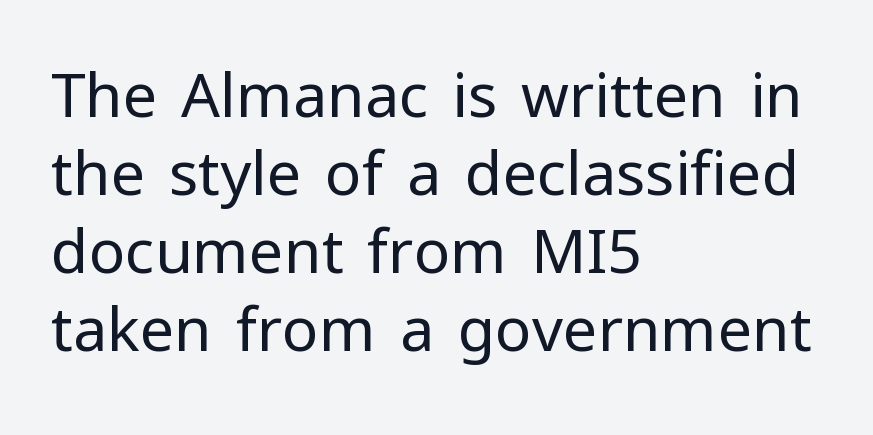
The image shows 61 px regular-weight sans-serif type, upright; set left-aligned, normal line spacing (1.28x), normal letter spacing, not underlined; low stroke contrast and a medium x-height.
